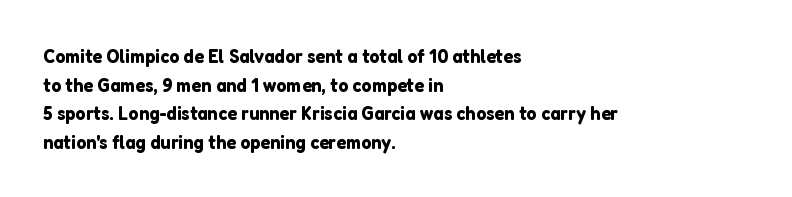
{"italic": "no", "underline": "no", "align": "left", "line_spacing": "normal", "line_spacing_ratio": 1.43, "letter_spacing": "normal", "letter_spacing_em": 0.0, "glyph_px": 20}
